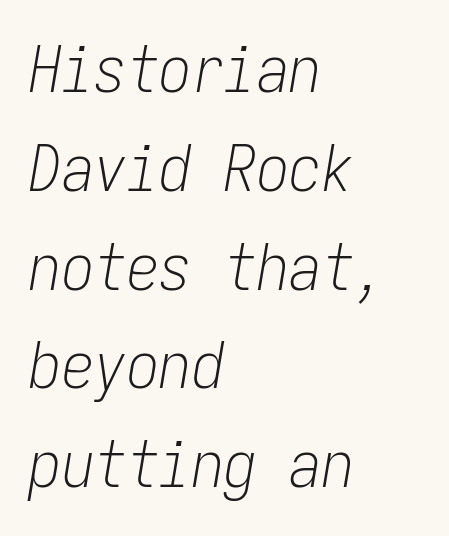
Q: Is the text bold? A: No.
Q: Is the text italic (slanted)? A: Yes, it leans right by about 9 degrees.
Q: Is the text underlined? A: No.
Q: How is the paragraph aligned? A: Left-aligned.
Q: Is the spacing between letters normal or unusually wide? A: Normal.
Q: Is the spacing between lines tight, normal or loose? A: Normal.
Q: Width (condensed, normal, or wide)? A: Condensed.
Q: Stroke contrast? A: Low.
Q: x-height? A: Medium.
Q: Monospaced? A: Yes.
